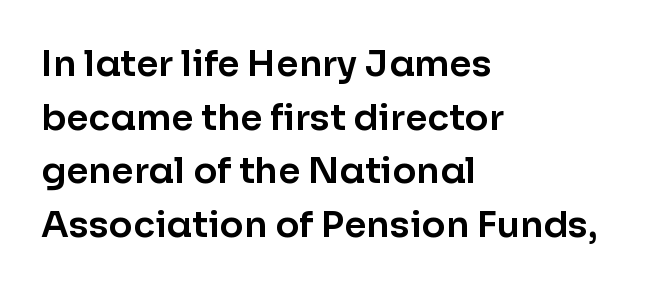
Q: Is the text italic (slanted)? A: No, it is upright.
Q: Is the typeface a serif or a sans-serif typeface? A: Sans-serif.
Q: Is the text underlined? A: No.
Q: How is the paragraph aligned? A: Left-aligned.
Q: Is the spacing between letters normal or unusually wide? A: Normal.
Q: Is the spacing between lines tight, normal or loose? A: Normal.
Q: Width (condensed, normal, or wide)? A: Normal.
Q: Stroke contrast? A: Low.
Q: x-height? A: Medium.
Q: Monospaced? A: No.
